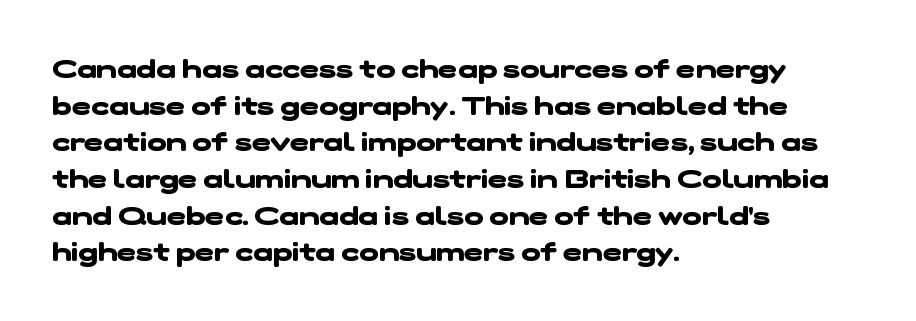
Q: Is the text bold? A: Yes.
Q: Is the text underlined? A: No.
Q: How is the paragraph aligned? A: Left-aligned.
Q: Is the spacing between letters normal or unusually wide? A: Normal.
Q: Is the spacing between lines tight, normal or loose? A: Normal.
